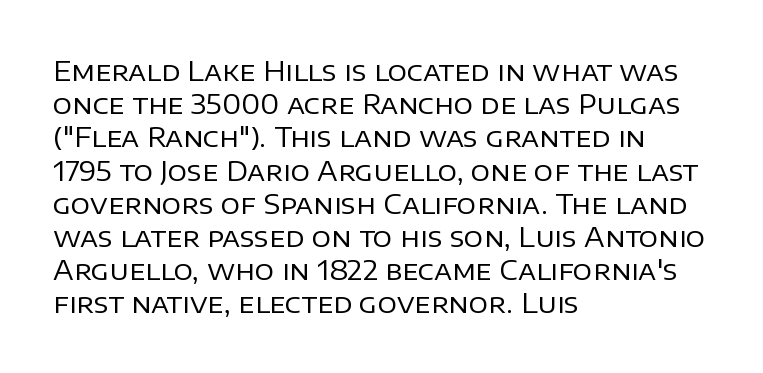
The zone under the glyphs is completely vacant. The passage is arranged the way most books set body copy — flush left. The type sits square on the baseline with zero lean. Weight: in the light-to-regular range. In terms of letterspacing, this is plain default setting.
